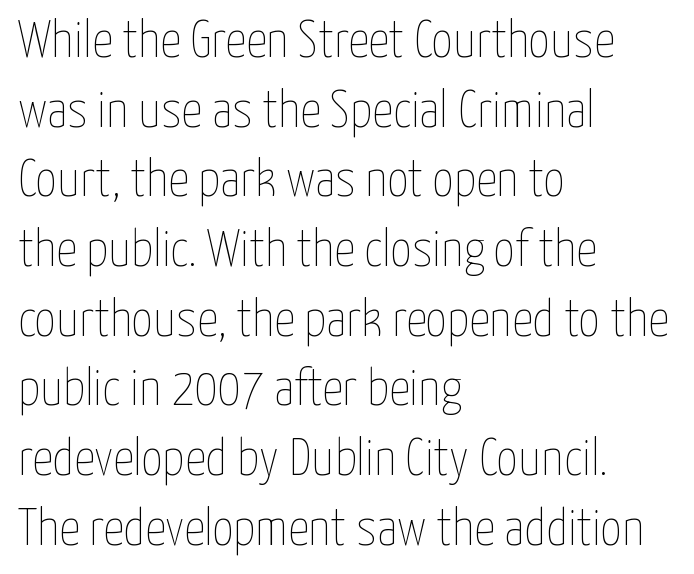
The image shows 52 px thin, condensed type, upright; set left-aligned, normal line spacing (1.34x), normal letter spacing, not underlined; low stroke contrast and a medium x-height.
